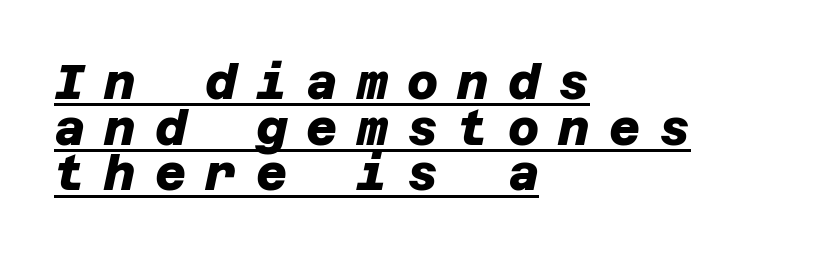
Q: Is the text bold? A: Yes.
Q: Is the typeface a serif or a sans-serif typeface? A: Sans-serif.
Q: Is the text underlined? A: Yes.
Q: How is the paragraph aligned? A: Left-aligned.
Q: Is the spacing between letters normal or unusually wide? A: Unusually wide.
Q: Is the spacing between lines tight, normal or loose? A: Tight.
Q: Width (condensed, normal, or wide)? A: Normal.
Q: Stroke contrast? A: Low.
Q: x-height? A: Large.
